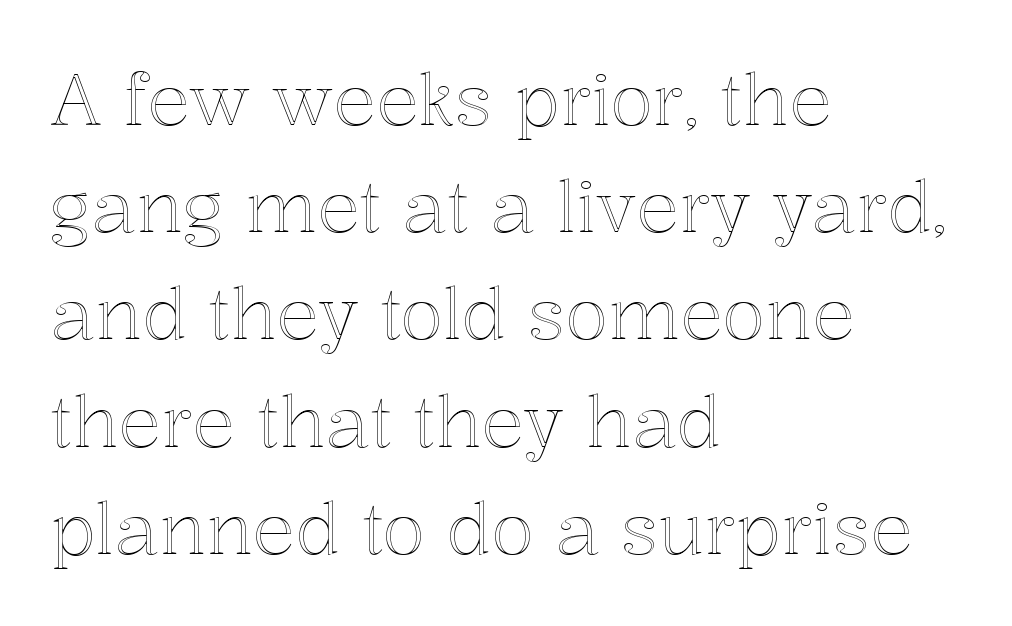
Q: Is the text italic (slanted)? A: No, it is upright.
Q: Is the text underlined? A: No.
Q: How is the paragraph aligned? A: Left-aligned.
Q: Is the spacing between letters normal or unusually wide? A: Normal.
Q: Is the spacing between lines tight, normal or loose? A: Normal.
Q: Width (condensed, normal, or wide)? A: Normal.
Q: x-height? A: Medium.
Q: Monospaced? A: No.
